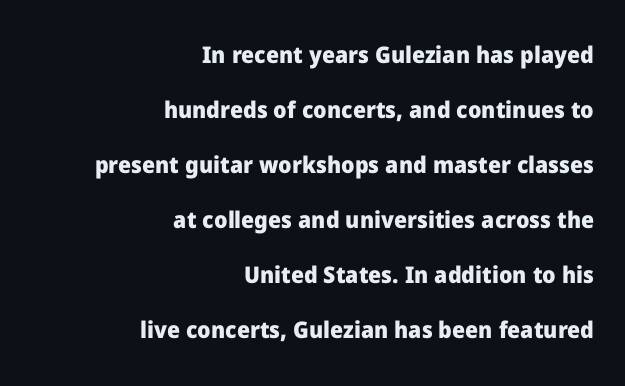
The rendering anchors every line to the right-hand side. Nothing unusual about the tracking: characters are spaced as the font intends. Students, observe: this is what heavily led, spacious text looks like. On the weight axis this lands at bold, roughly 700. These lines were composed using upright roman letters.
